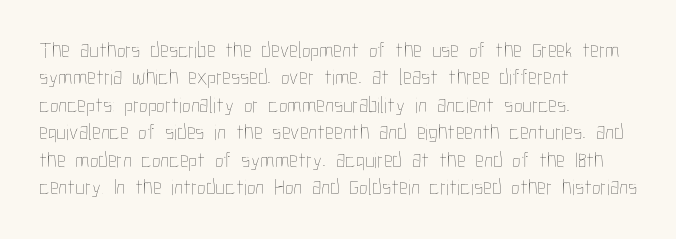
{"italic": "no", "bold": "no", "underline": "no", "align": "left", "line_spacing": "normal", "line_spacing_ratio": 1.25, "letter_spacing": "normal", "letter_spacing_em": 0.0, "glyph_px": 22}
